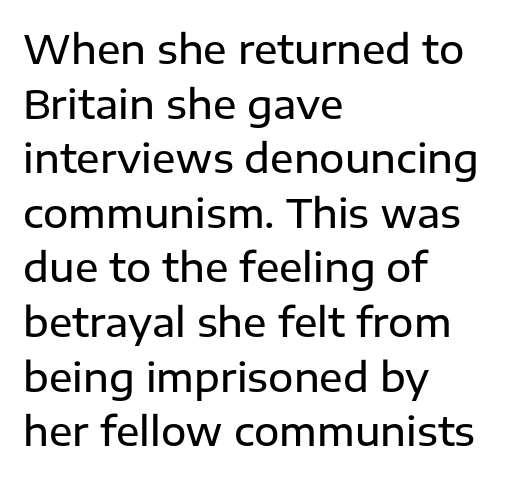
{"serif": "no", "italic": "no", "bold": "semi", "weight": "semibold", "width": "normal", "stroke_contrast": "low", "x_height": "medium", "monospaced": "no", "underline": "no", "align": "left", "line_spacing": "normal", "line_spacing_ratio": 1.4, "letter_spacing": "normal", "letter_spacing_em": 0.0, "glyph_px": 39}
